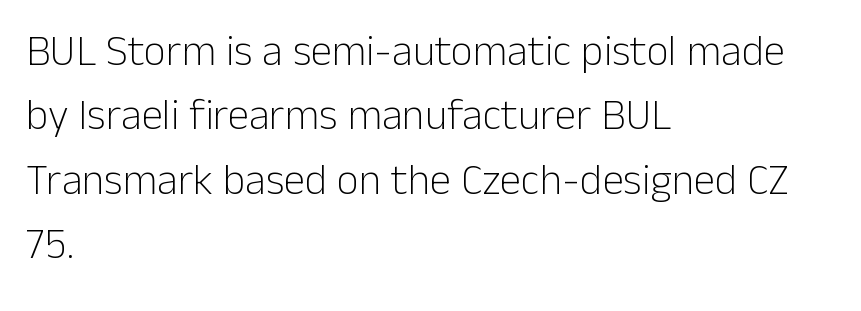
{"serif": "no", "italic": "no", "bold": "no", "weight": "light", "width": "normal", "stroke_contrast": "low", "x_height": "medium", "monospaced": "no", "underline": "no", "align": "left", "line_spacing": "normal", "line_spacing_ratio": 1.5, "letter_spacing": "normal", "letter_spacing_em": 0.0, "glyph_px": 43}
